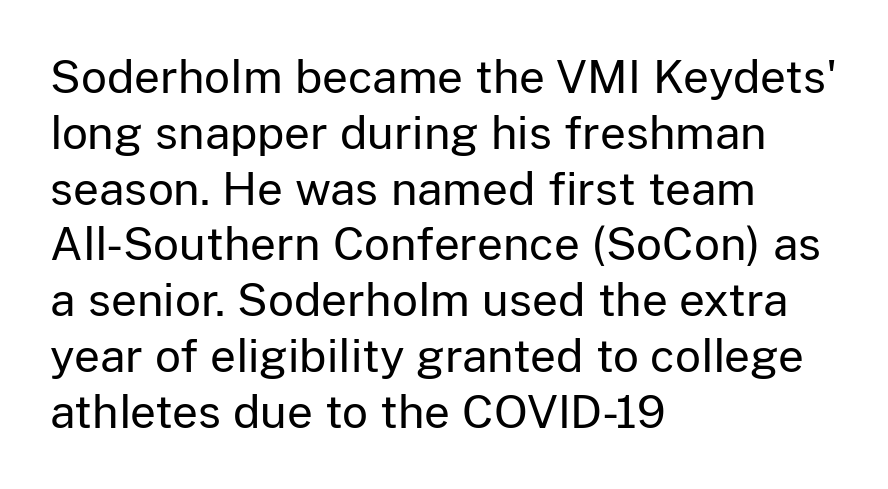
{"serif": "no", "italic": "no", "bold": "no", "weight": "regular", "width": "normal", "stroke_contrast": "low", "x_height": "medium", "monospaced": "no", "underline": "no", "align": "left", "line_spacing_ratio": 1.24, "letter_spacing": "normal", "letter_spacing_em": 0.0, "glyph_px": 45}
